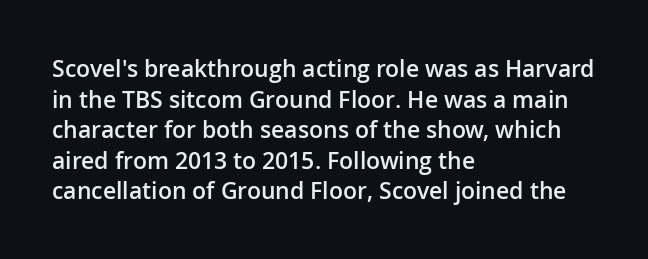
{"italic": "no", "bold": "semi", "underline": "no", "align": "left", "line_spacing": "normal", "line_spacing_ratio": 1.33, "letter_spacing": "normal", "letter_spacing_em": 0.0, "glyph_px": 23}
